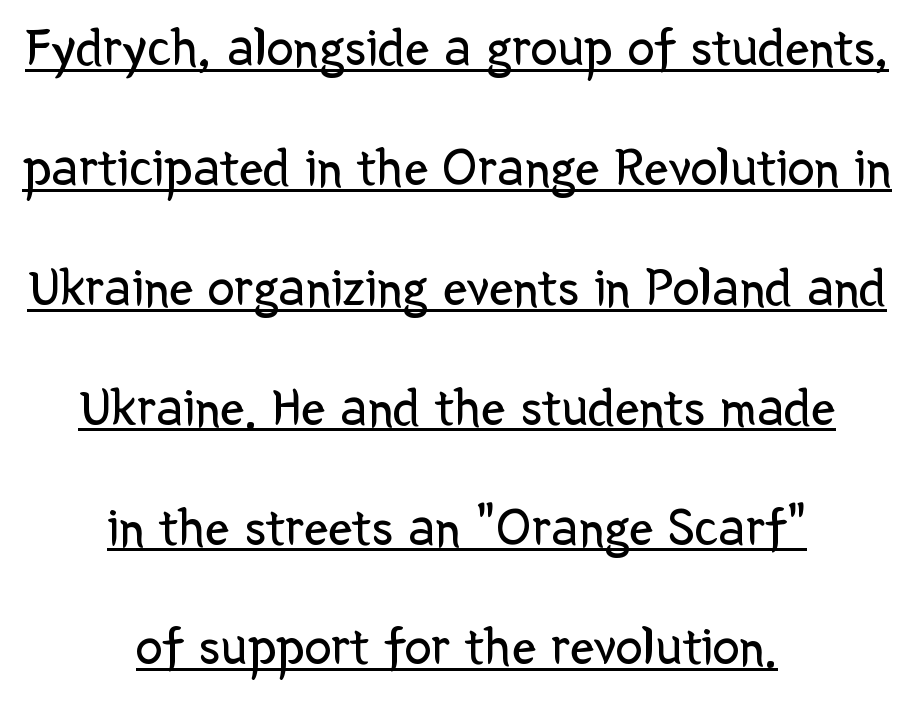
{"serif": "no", "italic": "no", "bold": "no", "weight": "regular", "width": "normal", "stroke_contrast": "low", "x_height": "medium", "monospaced": "no", "underline": "yes", "align": "center", "line_spacing": "loose", "line_spacing_ratio": 2.22, "letter_spacing": "normal", "letter_spacing_em": 0.0, "glyph_px": 54}
